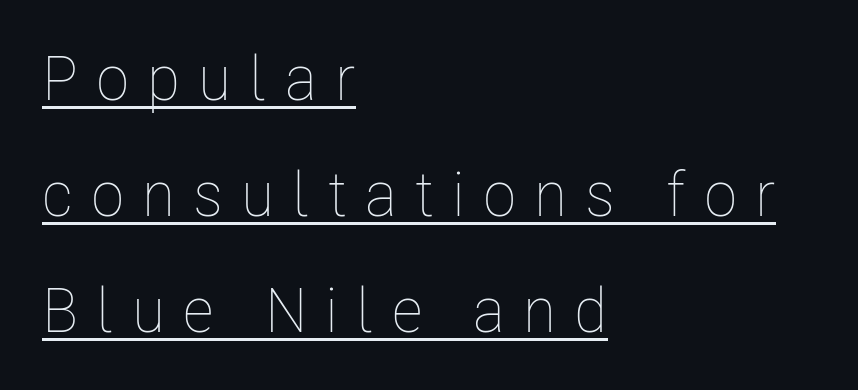
{"italic": "no", "bold": "no", "weight": "thin", "width": "condensed", "stroke_contrast": "low", "x_height": "medium", "monospaced": "no", "underline": "yes", "align": "left", "line_spacing_ratio": 1.87, "letter_spacing": "wide", "letter_spacing_em": 0.29, "glyph_px": 62}
